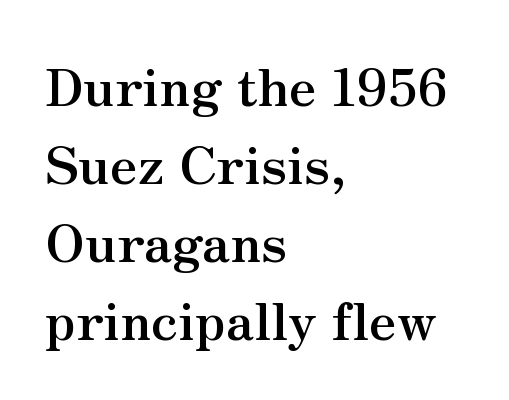
The image shows 52 px semibold serif type, upright; set left-aligned, normal line spacing (1.5x), normal letter spacing, not underlined; medium stroke contrast and a small x-height.
